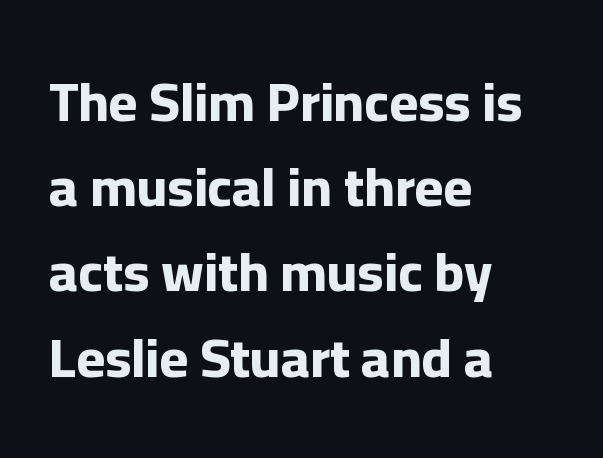
Q: Is the text bold? A: Yes.
Q: Is the text italic (slanted)? A: No, it is upright.
Q: Is the typeface a serif or a sans-serif typeface? A: Sans-serif.
Q: Is the text underlined? A: No.
Q: How is the paragraph aligned? A: Left-aligned.
Q: Is the spacing between letters normal or unusually wide? A: Normal.
Q: Is the spacing between lines tight, normal or loose? A: Normal.
Q: Width (condensed, normal, or wide)? A: Normal.
Q: Stroke contrast? A: Low.
Q: x-height? A: Medium.
Q: Monospaced? A: No.
